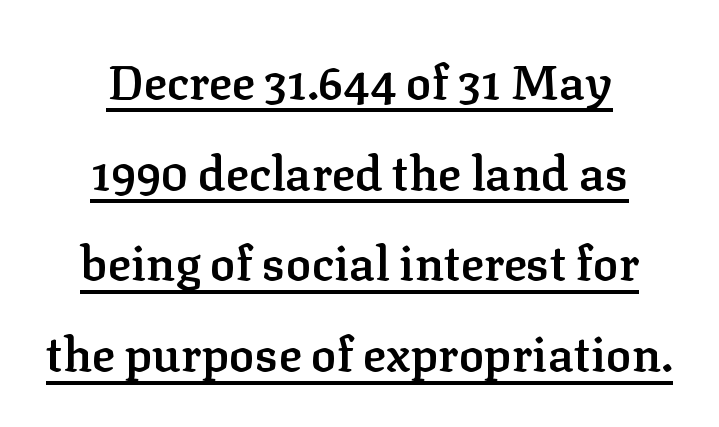
Characters remain perfectly vertical along every line. This sample has the flowing, uneven cadence of proportional lettering. These lines stack symmetrically, like a column narrowing and widening about its center. Semibold letterforms, between regular and bold.
